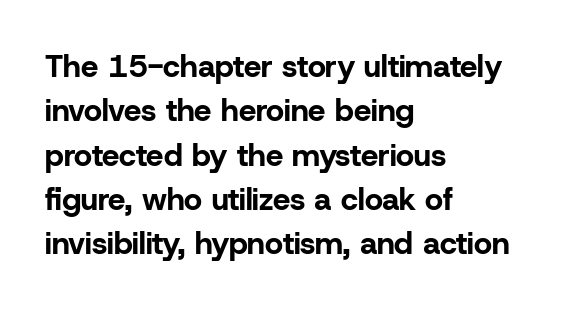
{"serif": "no", "italic": "no", "bold": "yes", "weight": "bold", "width": "normal", "stroke_contrast": "low", "x_height": "medium", "monospaced": "no", "underline": "no", "align": "left", "line_spacing": "normal", "line_spacing_ratio": 1.43, "letter_spacing": "normal", "letter_spacing_em": 0.0, "glyph_px": 31}
